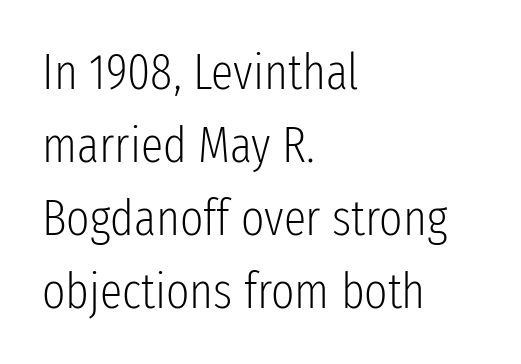
Q: Is the text bold? A: No.
Q: Is the text italic (slanted)? A: No, it is upright.
Q: Is the typeface a serif or a sans-serif typeface? A: Sans-serif.
Q: Is the text underlined? A: No.
Q: How is the paragraph aligned? A: Left-aligned.
Q: Is the spacing between letters normal or unusually wide? A: Normal.
Q: Is the spacing between lines tight, normal or loose? A: Normal.
Q: Width (condensed, normal, or wide)? A: Condensed.
Q: Stroke contrast? A: Low.
Q: x-height? A: Medium.
Q: Monospaced? A: No.
